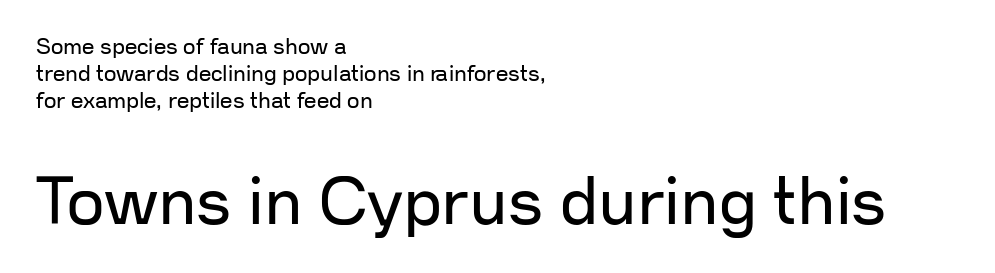
The area under the type is left untouched. The strokes carry an ordinary text weight at most. Does the type have serifs? No, each stem ends abruptly. There is no visible air inserted between adjacent glyphs. Do the characters align in a grid? No, the font is proportional.
